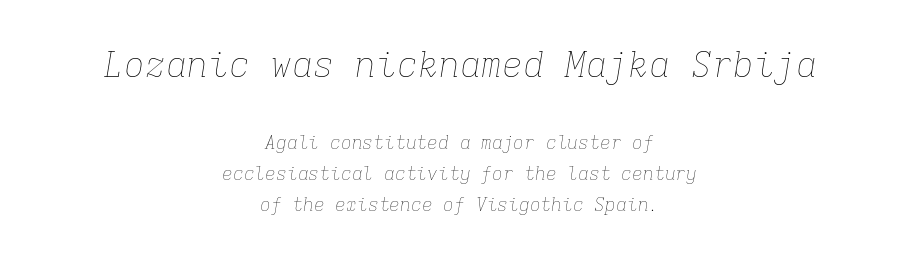
The passage shown leans; its letterforms are oblique. The letterforms sit shoulder to shoulder at normal distance. Is this a heavy cut? Hardly; it is regular or lighter. Casual observation: everything's sitting right in the middle. If you squint, the top block still reads clearly — it's the larger of the two.
